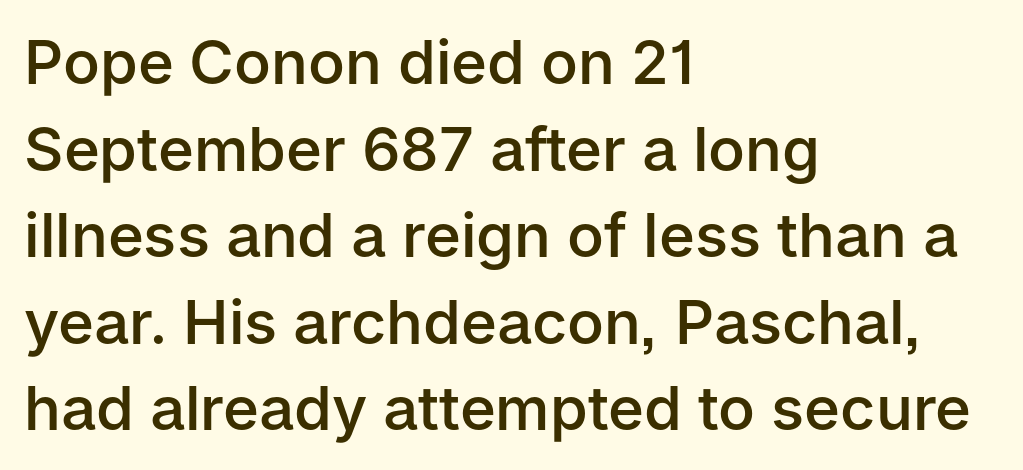
These lines carry some extra weight — a demibold, not a full bold. Leading: standard. Plain, unruled lines of type. In terms of letterspacing, this is plain default setting. You could not count columns in this text — the font is proportionally spaced. The font's upright variant was chosen for this text.
